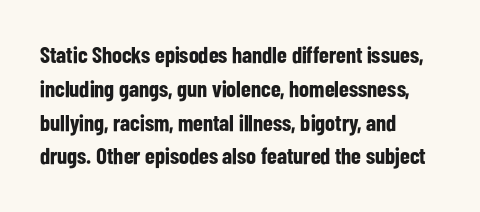
The image shows 23 px bold type, upright; set left-aligned, normal line spacing (1.47x), normal letter spacing, not underlined.
